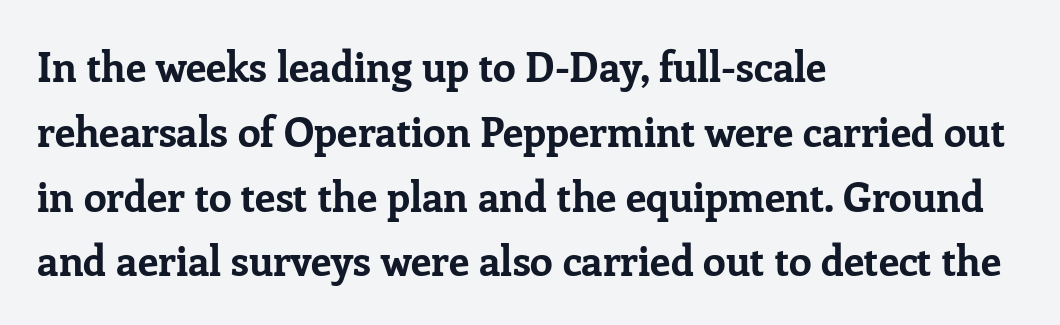
The rendering keeps characters at their native spacing. A typesetter would call this proportional, since set widths differ per character. Vertical spacing — default. Leftover space on each line is placed entirely after the last word. Yep, those are serifs on the letters.
